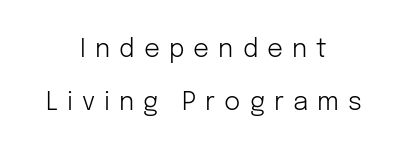
The image shows 25 px text type, upright; set centered, loose line spacing (2.12x), unusually wide letter spacing (+0.36 em), not underlined.
